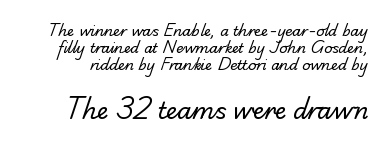
These glyphs show unthickened strokes, regular width or finer. The lower block of text is set noticeably larger than the block above it. Glyph-to-glyph distance matches everyday printed text. The zone under the glyphs is completely vacant.
